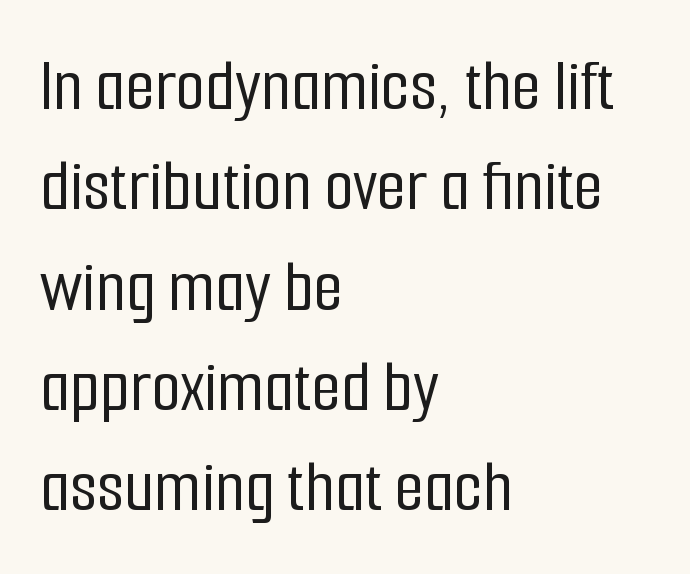
Q: Is the text italic (slanted)? A: No, it is upright.
Q: Is the typeface a serif or a sans-serif typeface? A: Sans-serif.
Q: Is the text underlined? A: No.
Q: How is the paragraph aligned? A: Left-aligned.
Q: Is the spacing between letters normal or unusually wide? A: Normal.
Q: Is the spacing between lines tight, normal or loose? A: Normal.
Q: Width (condensed, normal, or wide)? A: Condensed.
Q: Stroke contrast? A: Low.
Q: x-height? A: Medium.
Q: Monospaced? A: No.
